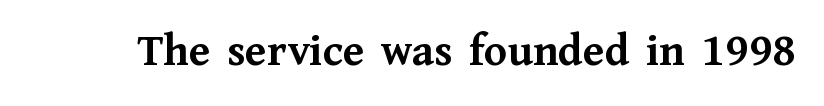
The image shows 47 px semibold serif type, upright; set normal letter spacing, not underlined; medium stroke contrast and a medium x-height.
